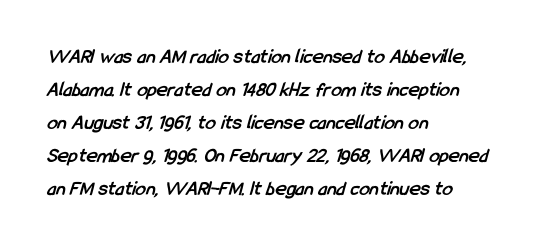
{"bold": "yes", "underline": "no", "align": "left", "line_spacing": "normal", "line_spacing_ratio": 1.57, "letter_spacing": "normal", "letter_spacing_em": 0.0, "glyph_px": 21}
